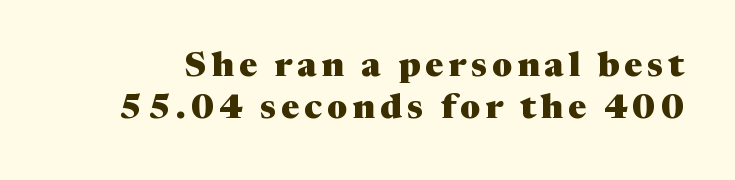
Q: Is the text bold? A: Yes.
Q: Is the text italic (slanted)? A: No, it is upright.
Q: Is the typeface a serif or a sans-serif typeface? A: Serif.
Q: Is the text underlined? A: No.
Q: Width (condensed, normal, or wide)? A: Normal.
Q: Stroke contrast? A: Medium.
Q: x-height? A: Medium.
Q: Monospaced? A: No.
